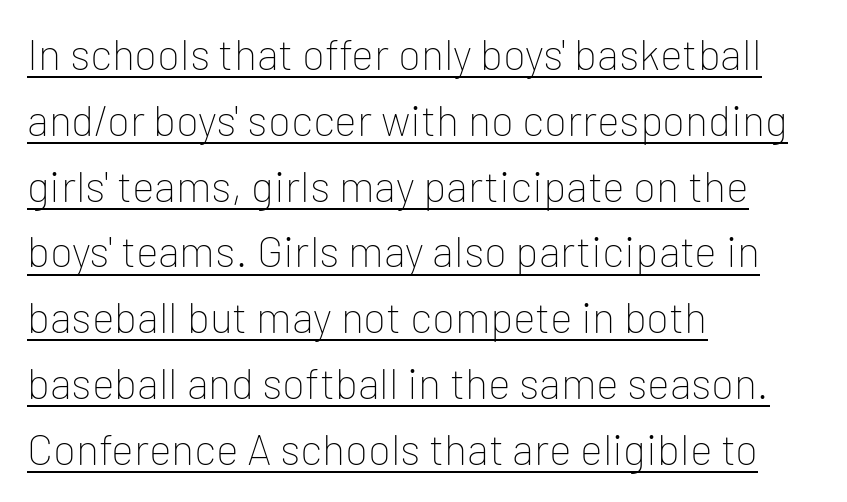
Q: Is the text bold? A: No.
Q: Is the text italic (slanted)? A: No, it is upright.
Q: Is the typeface a serif or a sans-serif typeface? A: Sans-serif.
Q: Is the text underlined? A: Yes.
Q: How is the paragraph aligned? A: Left-aligned.
Q: Is the spacing between letters normal or unusually wide? A: Normal.
Q: Is the spacing between lines tight, normal or loose? A: Normal.
Q: Width (condensed, normal, or wide)? A: Normal.
Q: Stroke contrast? A: Low.
Q: x-height? A: Medium.
Q: Monospaced? A: No.
